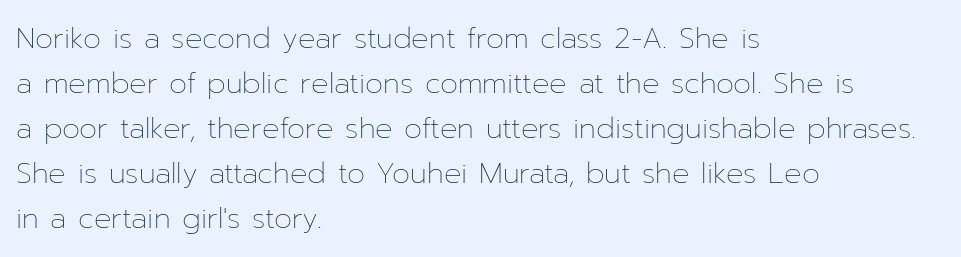
The image shows 29 px thin type, upright; set left-aligned, normal line spacing (1.55x), normal letter spacing, not underlined; low stroke contrast and a medium x-height.
